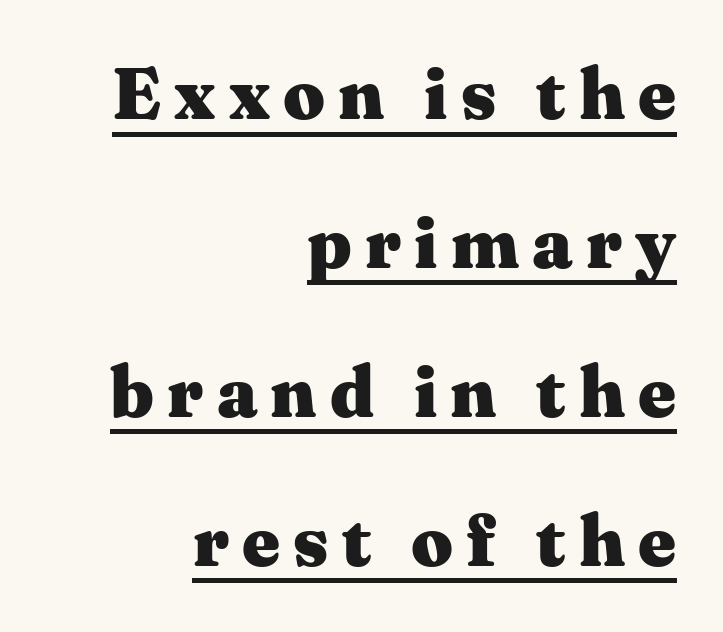
Which margin do the lines hug? The right one — the left edge is uneven. These lines are rendered in a variable-pitch font. Font category for this specimen: serif. The sample has been set heavy, in full bold.
